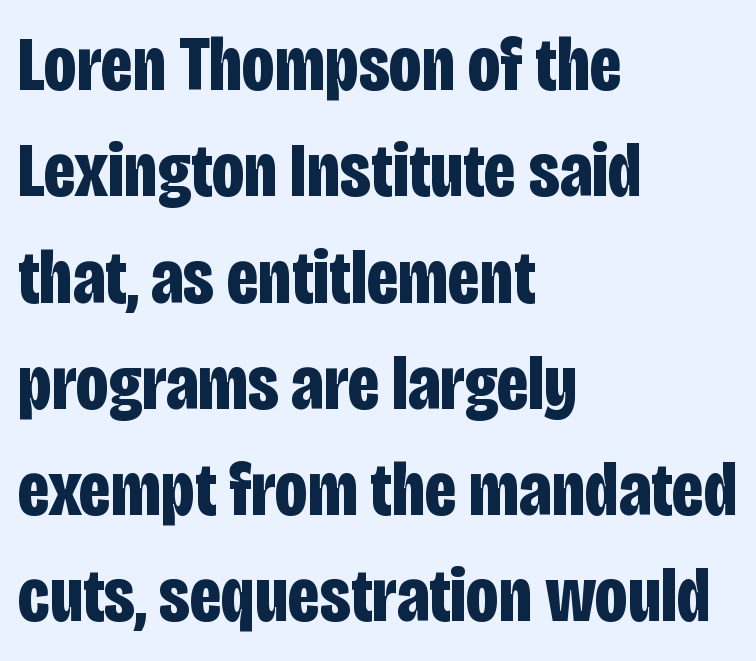
Q: Is the text bold? A: Yes.
Q: Is the text italic (slanted)? A: No, it is upright.
Q: Is the typeface a serif or a sans-serif typeface? A: Sans-serif.
Q: Is the text underlined? A: No.
Q: How is the paragraph aligned? A: Left-aligned.
Q: Is the spacing between letters normal or unusually wide? A: Normal.
Q: Is the spacing between lines tight, normal or loose? A: Normal.
Q: Width (condensed, normal, or wide)? A: Condensed.
Q: Stroke contrast? A: Low.
Q: x-height? A: Large.
Q: Monospaced? A: No.
